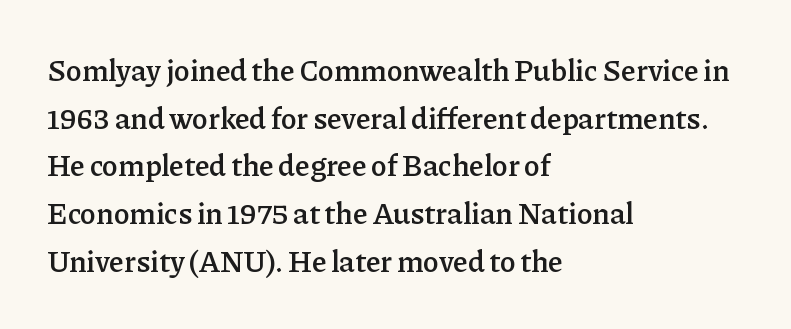
{"serif": "yes", "italic": "no", "bold": "semi", "weight": "semibold", "width": "normal", "stroke_contrast": "low", "x_height": "medium", "monospaced": "no", "underline": "no", "align": "left", "line_spacing": "normal", "line_spacing_ratio": 1.59, "letter_spacing": "normal", "letter_spacing_em": 0.0, "glyph_px": 30}
